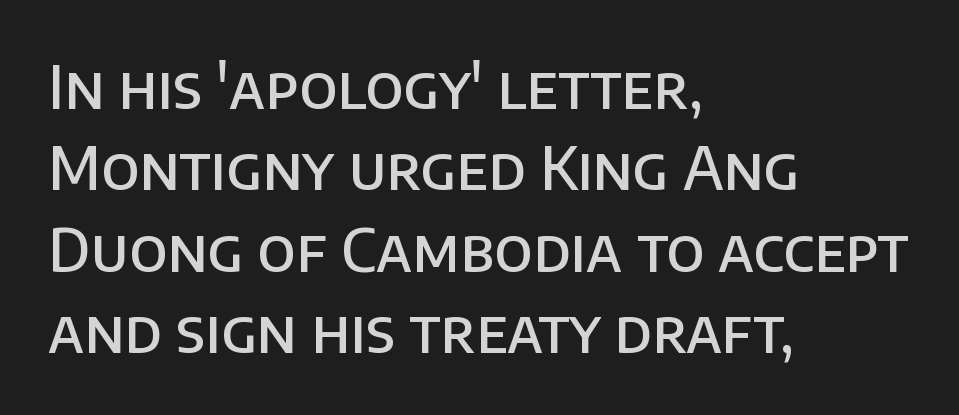
{"serif": "no", "italic": "no", "bold": "semi", "weight": "semibold", "width": "normal", "stroke_contrast": "low", "x_height": "large", "monospaced": "no", "underline": "no", "align": "left", "line_spacing": "normal", "line_spacing_ratio": 1.38, "letter_spacing": "normal", "letter_spacing_em": 0.0, "glyph_px": 59}
